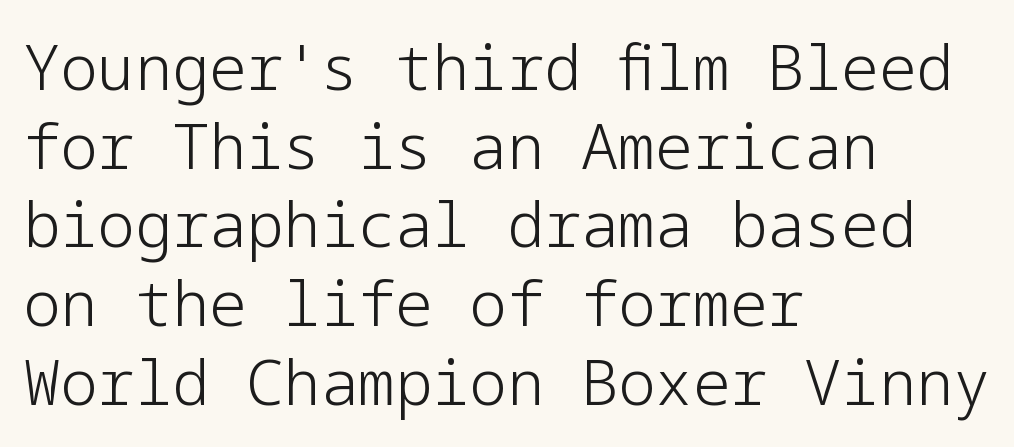
This sample uses plain, unmodified letter spacing. When letters stand straight like this, we call the style roman or upright. The font family rendered here belongs to the sans-serif group. One glance says typical: line gaps are just what's usual. Stroke thickness stays within the range of a standard reading face or lighter. The glyphs are unaccompanied by any horizontal stroke below them.
